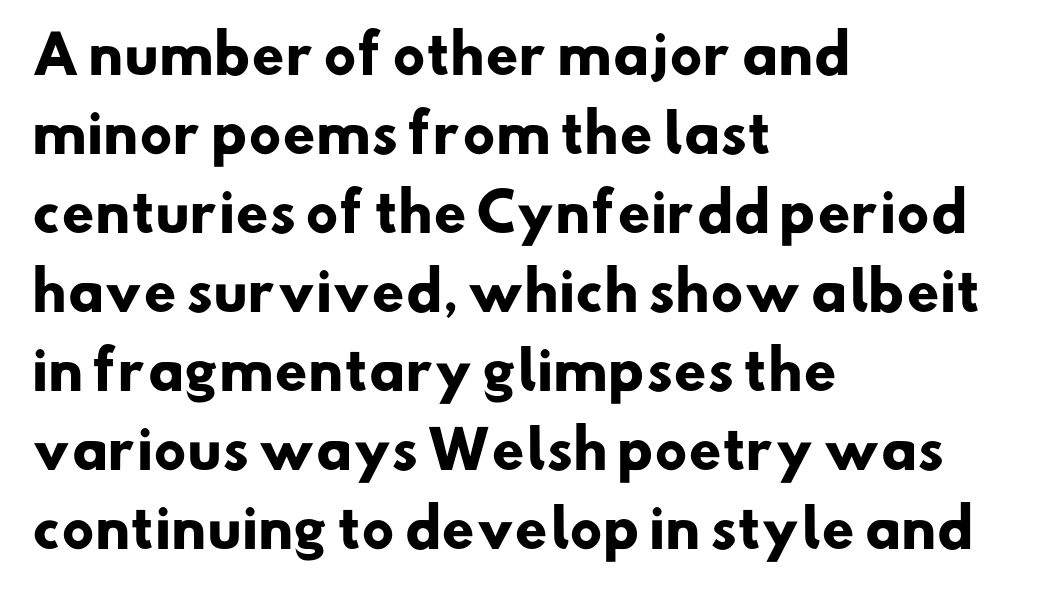
The image shows 52 px heavy sans-serif type; set left-aligned, normal line spacing (1.52x), normal letter spacing, not underlined; low stroke contrast and a small x-height.
